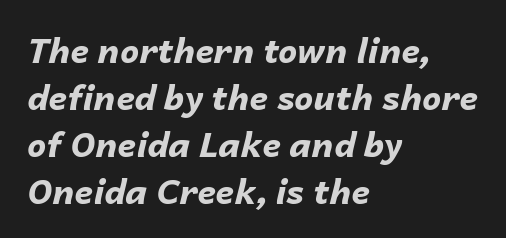
Q: Is the text bold? A: Yes.
Q: Is the text italic (slanted)? A: Yes, it leans right by about 14 degrees.
Q: Is the text underlined? A: No.
Q: How is the paragraph aligned? A: Left-aligned.
Q: Is the spacing between letters normal or unusually wide? A: Normal.
Q: Is the spacing between lines tight, normal or loose? A: Normal.
Q: Width (condensed, normal, or wide)? A: Normal.
Q: Stroke contrast? A: Low.
Q: x-height? A: Medium.
Q: Monospaced? A: No.
